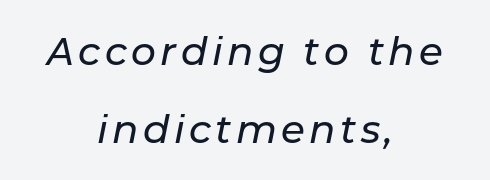
The image shows 39 px text type, italic (leaning right); set centered, loose line spacing (2.0x), not underlined; low stroke contrast and a medium x-height.
